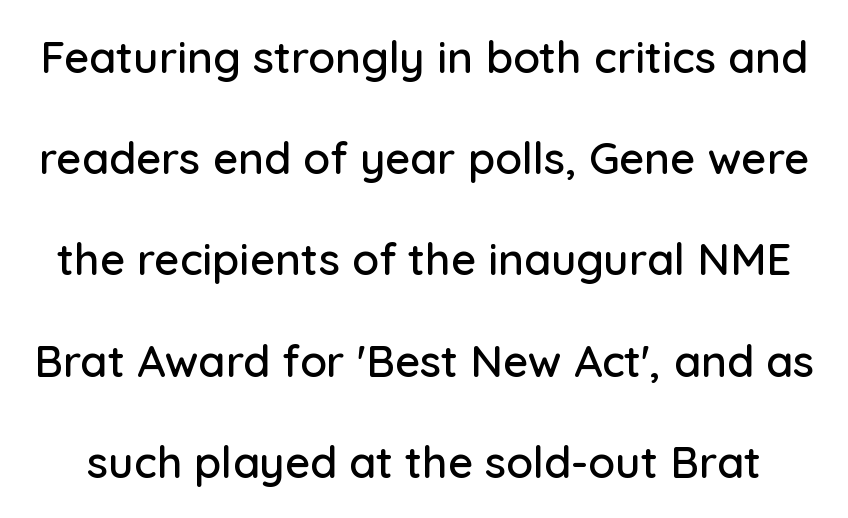
{"serif": "no", "italic": "no", "width": "normal", "stroke_contrast": "low", "x_height": "medium", "monospaced": "no", "underline": "no", "line_spacing": "loose", "line_spacing_ratio": 2.3, "letter_spacing": "normal", "letter_spacing_em": 0.0, "glyph_px": 44}
